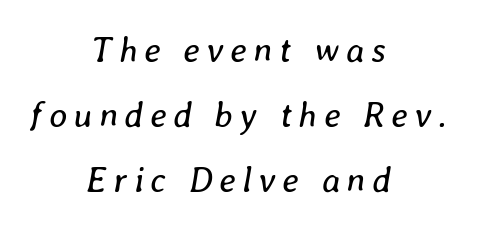
{"italic": "yes", "lean": "right", "slant_degrees": 8, "bold": "no", "weight": "regular", "width": "normal", "stroke_contrast": "low", "x_height": "medium", "monospaced": "no", "underline": "no", "align": "center", "line_spacing_ratio": 1.86, "glyph_px": 35}
